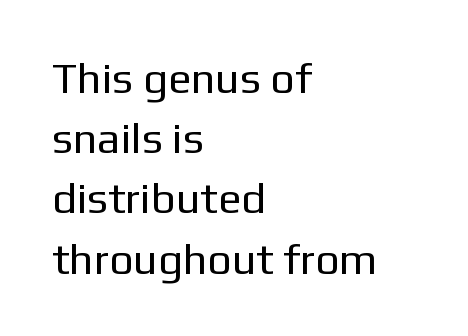
Q: Is the text bold? A: No.
Q: Is the text italic (slanted)? A: No, it is upright.
Q: Is the typeface a serif or a sans-serif typeface? A: Sans-serif.
Q: Is the text underlined? A: No.
Q: How is the paragraph aligned? A: Left-aligned.
Q: Is the spacing between letters normal or unusually wide? A: Normal.
Q: Is the spacing between lines tight, normal or loose? A: Normal.
Q: Width (condensed, normal, or wide)? A: Normal.
Q: Stroke contrast? A: Low.
Q: x-height? A: Medium.
Q: Monospaced? A: No.
